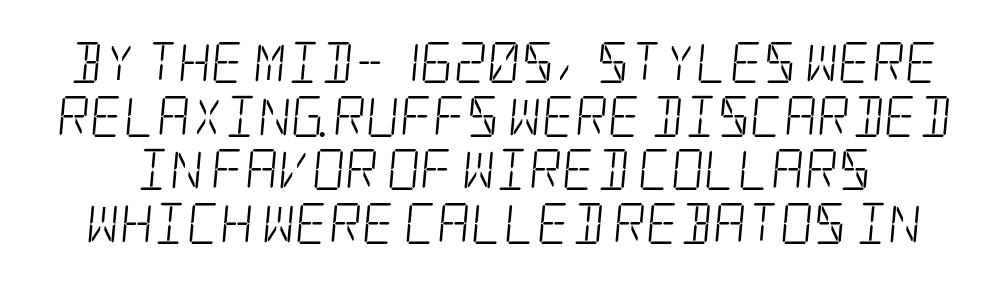
The image shows 41 px light, condensed serif type; set normal line spacing (1.31x), normal letter spacing, not underlined; low stroke contrast and a large x-height.
